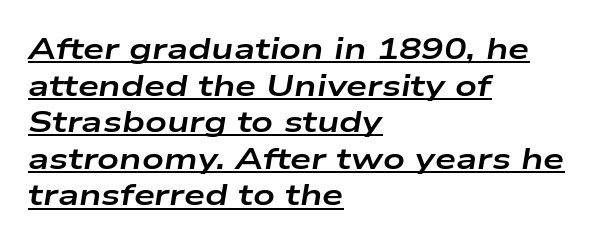
{"italic": "yes", "lean": "right", "slant_degrees": 9, "bold": "yes", "weight": "bold", "width": "wide", "stroke_contrast": "low", "x_height": "medium", "monospaced": "no", "underline": "yes", "align": "left", "line_spacing_ratio": 1.22, "letter_spacing": "normal", "letter_spacing_em": 0.0, "glyph_px": 30}
